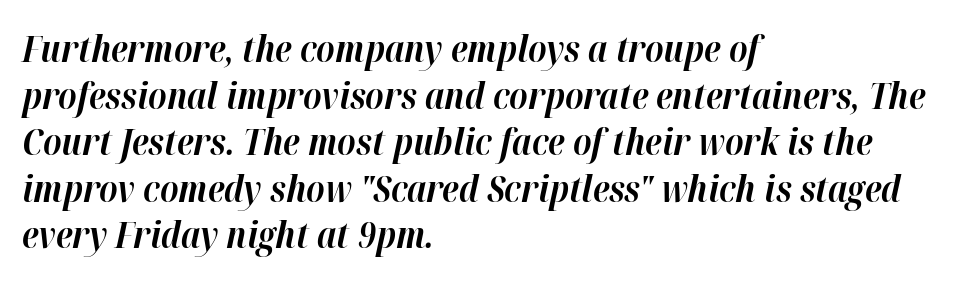
The image shows 37 px bold type, italic (leaning right); set left-aligned, normal line spacing (1.26x), normal letter spacing, not underlined; high stroke contrast and a medium x-height.
